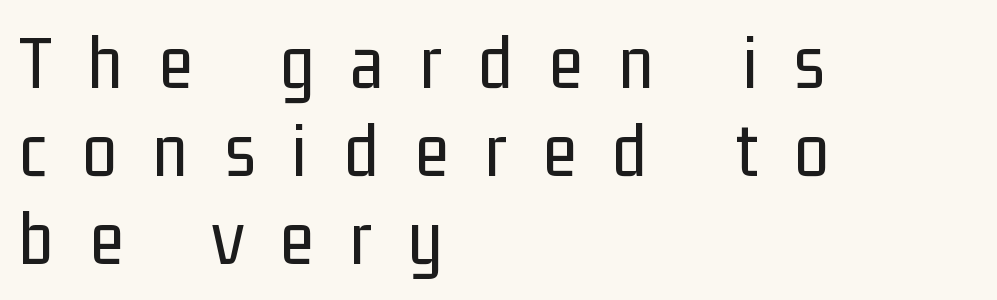
The image shows 78 px regular-weight, condensed sans-serif type, upright; set left-aligned, tight line spacing (1.13x), unusually wide letter spacing (+0.47 em), not underlined; low stroke contrast and a medium x-height.
